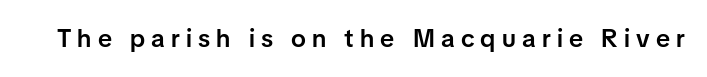
This sample uses expanded letter spacing, leaving extra air between glyphs. The letters are semibold — heavier than regular but short of a full bold. Rendered with straight, roman letterforms. Decoration check: the copy has no underline.
